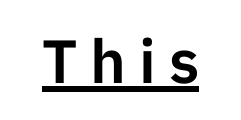
{"serif": "no", "italic": "no", "width": "normal", "stroke_contrast": "low", "x_height": "medium", "monospaced": "no", "underline": "yes", "letter_spacing": "wide", "letter_spacing_em": 0.21, "glyph_px": 61}
